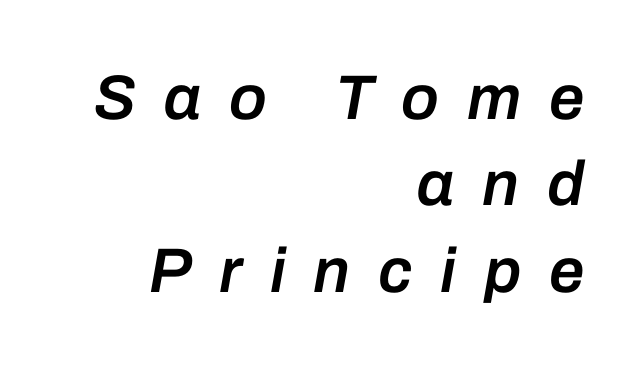
The image shows 63 px semibold type, italic (leaning right); set right-aligned, normal line spacing (1.37x), unusually wide letter spacing (+0.44 em), not underlined; low stroke contrast and a medium x-height.
